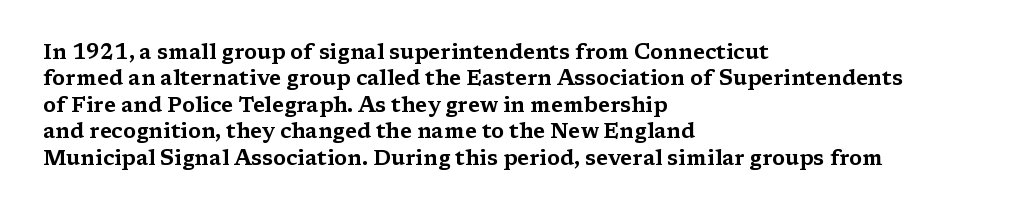
Is there much room between lines? A standard amount, neither cramped nor airy. The line texture is even and compact thanks to regular tracking. In terms of posture, this sample is upright. The paragraph has a hard left edge and a soft right edge. The strip under each line holds only bare page.
